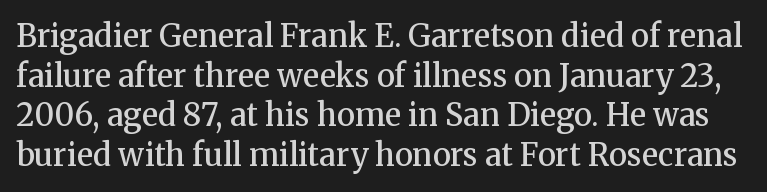
{"serif": "yes", "italic": "no", "bold": "semi", "weight": "semibold", "width": "normal", "stroke_contrast": "medium", "x_height": "medium", "monospaced": "no", "underline": "no", "line_spacing": "normal", "line_spacing_ratio": 1.28, "letter_spacing": "normal", "letter_spacing_em": 0.0, "glyph_px": 31}
